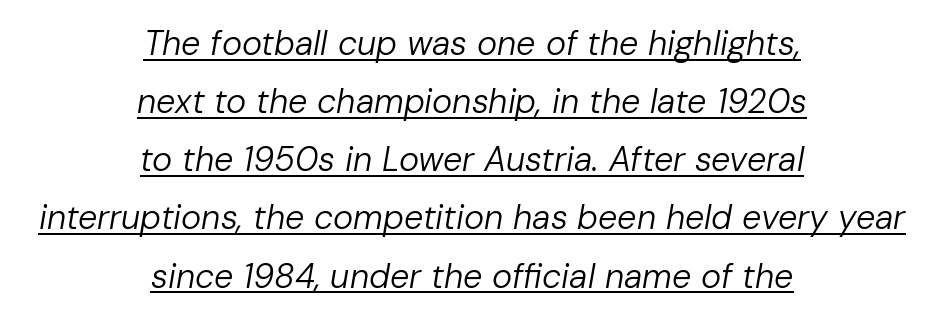
{"italic": "yes", "lean": "right", "slant_degrees": 10, "bold": "no", "weight": "regular", "width": "normal", "stroke_contrast": "low", "x_height": "medium", "monospaced": "no", "underline": "yes", "align": "center", "line_spacing_ratio": 1.71, "letter_spacing": "normal", "letter_spacing_em": 0.0, "glyph_px": 34}
